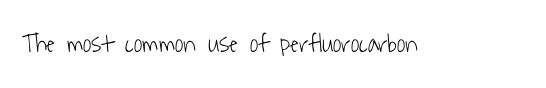
Q: Is the text bold? A: No.
Q: Is the text underlined? A: No.
Q: Is the spacing between letters normal or unusually wide? A: Normal.
